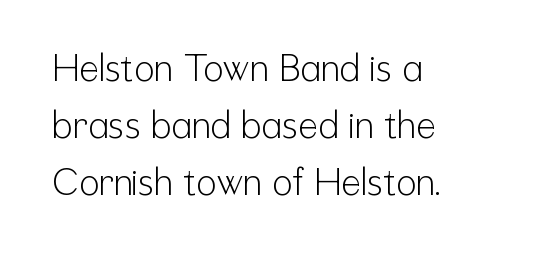
The image shows 37 px light, condensed sans-serif type, upright; set left-aligned, normal line spacing (1.54x), normal letter spacing, not underlined; low stroke contrast and a medium x-height.
